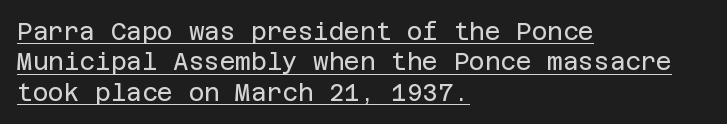
The image shows 24 px text type, upright; set left-aligned, normal line spacing (1.27x), normal letter spacing, underlined.
